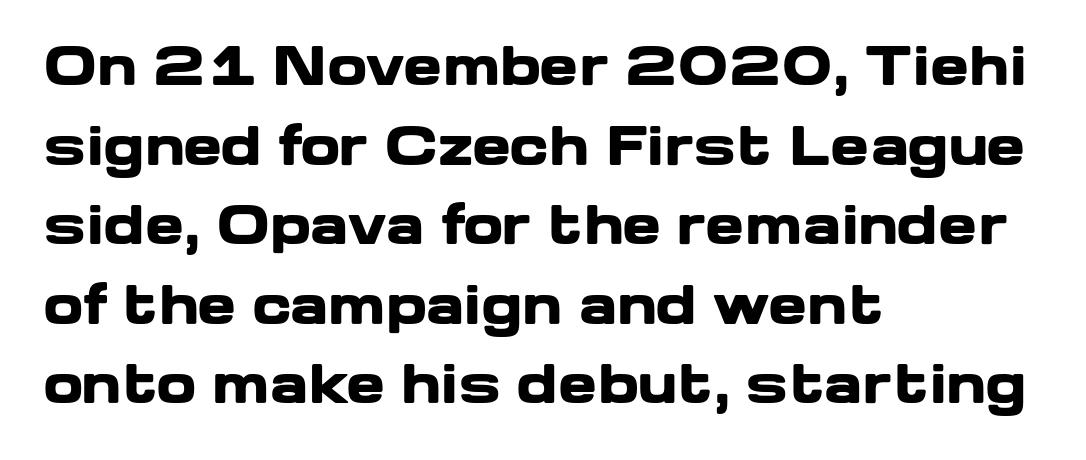
The image shows 52 px heavy, wide sans-serif type, upright; set left-aligned, normal line spacing (1.53x), normal letter spacing, not underlined; low stroke contrast and a medium x-height.
